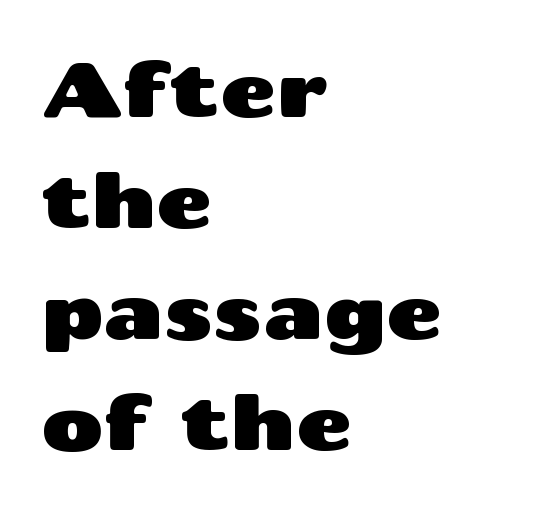
{"serif": "no", "italic": "no", "width": "wide", "stroke_contrast": "medium", "x_height": "medium", "monospaced": "no", "underline": "no", "align": "left", "line_spacing": "normal", "line_spacing_ratio": 1.46, "letter_spacing": "normal", "letter_spacing_em": 0.0, "glyph_px": 76}
